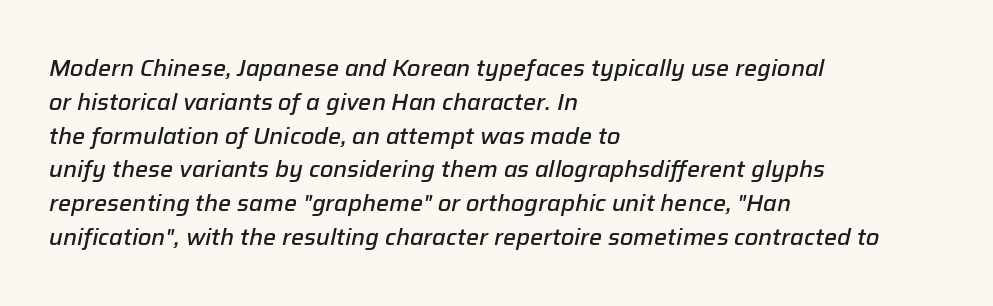
The baseline area is clear. The letters sit at their default tracking, neither squeezed nor spread. Italic: yes, the glyphs are oblique. The paragraph shown leans on its left margin.
